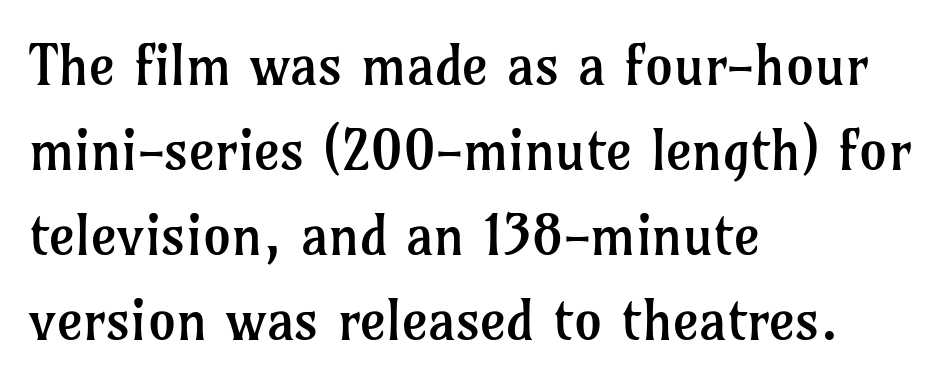
Italic: no, the glyphs are upright roman. Nothing unusual about the tracking: characters are spaced as the font intends. If you drew a ruler down the left edge, every line would touch it. This is serif lettering, the kind often seen in printed books. Think standard paragraph weight, or any step lighter than that.
